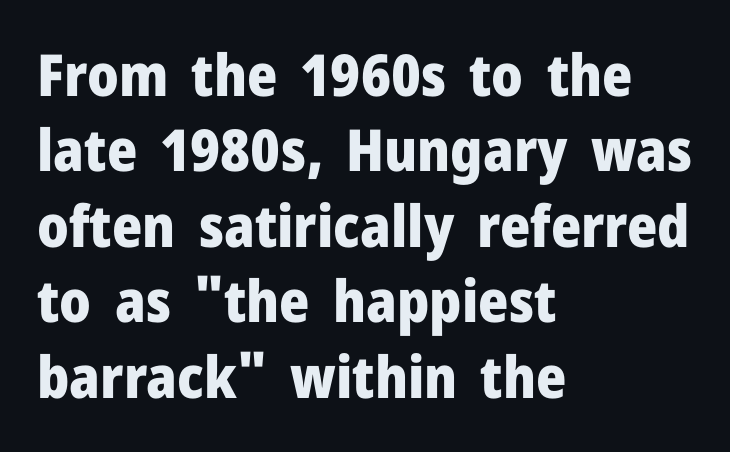
Q: Is the text bold? A: Yes.
Q: Is the text italic (slanted)? A: No, it is upright.
Q: Is the typeface a serif or a sans-serif typeface? A: Sans-serif.
Q: Is the text underlined? A: No.
Q: How is the paragraph aligned? A: Left-aligned.
Q: Is the spacing between letters normal or unusually wide? A: Normal.
Q: Is the spacing between lines tight, normal or loose? A: Normal.
Q: Width (condensed, normal, or wide)? A: Normal.
Q: Stroke contrast? A: Low.
Q: x-height? A: Medium.
Q: Monospaced? A: No.
